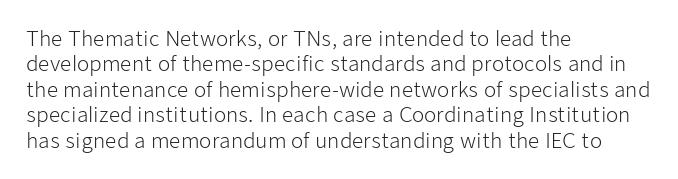
The rows are spaced the way most documents space them. Weight: in the light-to-regular range. Each word holds together tightly as a unit, with standard inter-letter gaps. Nobody drew a line under any word here.
